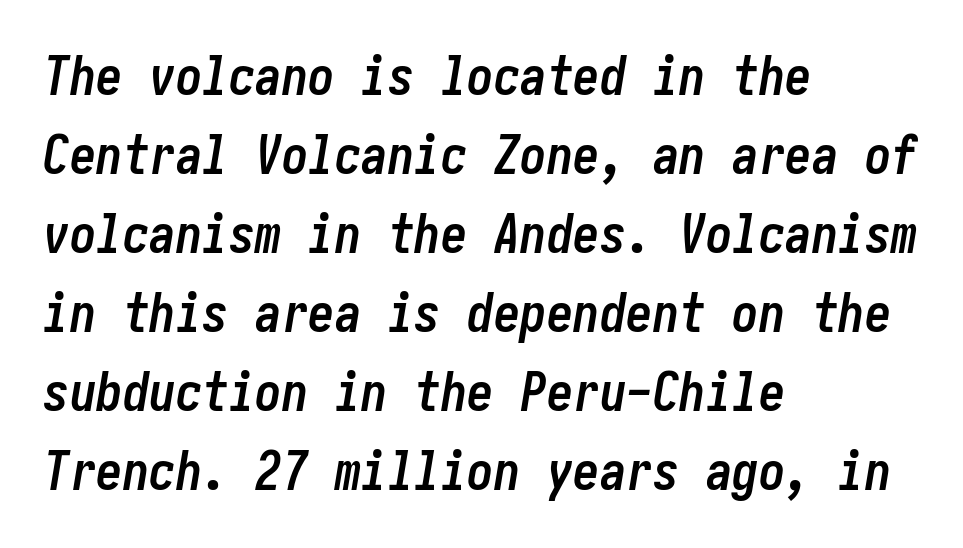
Q: Is the text bold? A: Yes.
Q: Is the text italic (slanted)? A: Yes, it leans right by about 10 degrees.
Q: Is the text underlined? A: No.
Q: How is the paragraph aligned? A: Left-aligned.
Q: Is the spacing between letters normal or unusually wide? A: Normal.
Q: Is the spacing between lines tight, normal or loose? A: Normal.
Q: Width (condensed, normal, or wide)? A: Condensed.
Q: Stroke contrast? A: Low.
Q: x-height? A: Medium.
